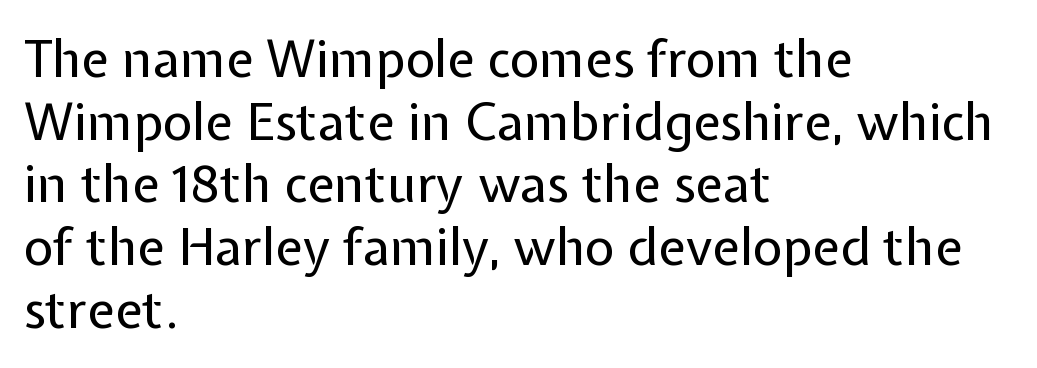
The letters advance in unequal steps, a hallmark of proportional type. The typography opts for an upright posture over an oblique one. The face used here is a sans, in the tradition of grotesques and geometrics. Each word holds together tightly as a unit, with standard inter-letter gaps. Is the type heavy? It reads as light-to-regular instead.
